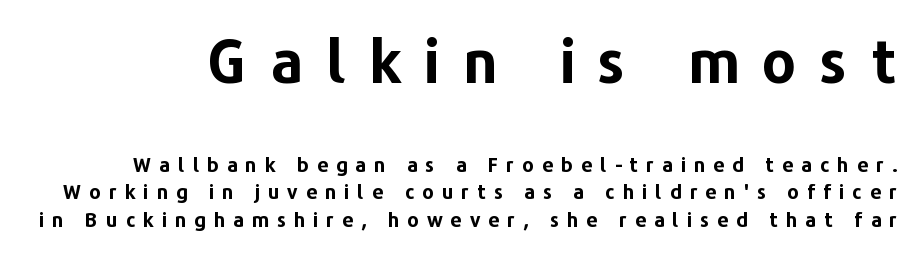
Q: Is the text bold? A: Yes.
Q: Is the text italic (slanted)? A: No, it is upright.
Q: Is the typeface a serif or a sans-serif typeface? A: Sans-serif.
Q: Is the text underlined? A: No.
Q: Is the spacing between letters normal or unusually wide? A: Unusually wide.
Q: Is the spacing between lines tight, normal or loose? A: Normal.
Q: Which block of text is set in a larger size, the first (top) or the second (bottom)? A: The first (top) one.
Q: Width (condensed, normal, or wide)? A: Normal.
Q: Stroke contrast? A: Low.
Q: x-height? A: Medium.
Q: Monospaced? A: No.
